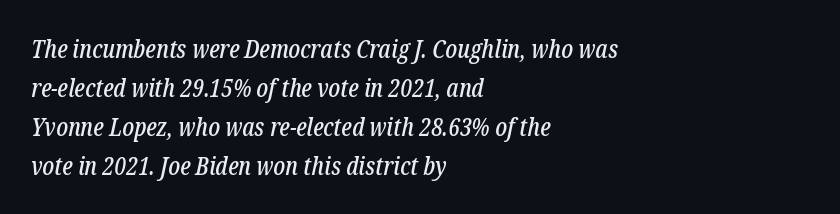
Q: Is the text italic (slanted)? A: Yes, it leans right by about 12 degrees.
Q: Is the text underlined? A: No.
Q: How is the paragraph aligned? A: Left-aligned.
Q: Is the spacing between letters normal or unusually wide? A: Normal.
Q: Is the spacing between lines tight, normal or loose? A: Normal.
